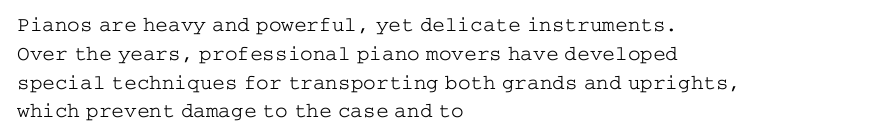
{"italic": "no", "bold": "no", "underline": "no", "align": "left", "line_spacing": "normal", "line_spacing_ratio": 1.37, "letter_spacing": "normal", "letter_spacing_em": 0.0, "glyph_px": 21}
